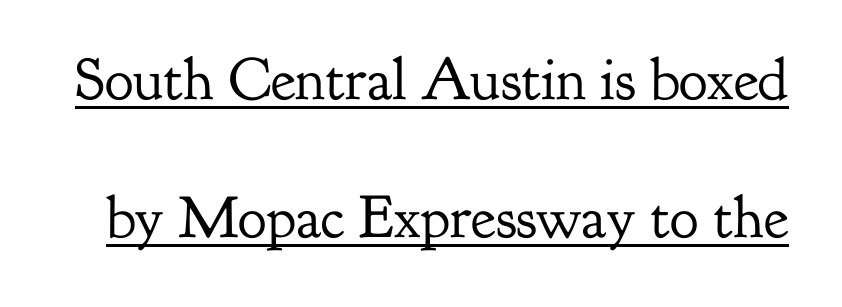
Note the varied advance widths — an 'i' is clearly narrower than an 'm'. Interline gaps are noticeably wide in this sample. The letters stand straight up with perfectly vertical stems. Type style note: has serifs. Summary of weight: not heavy and not bold.
